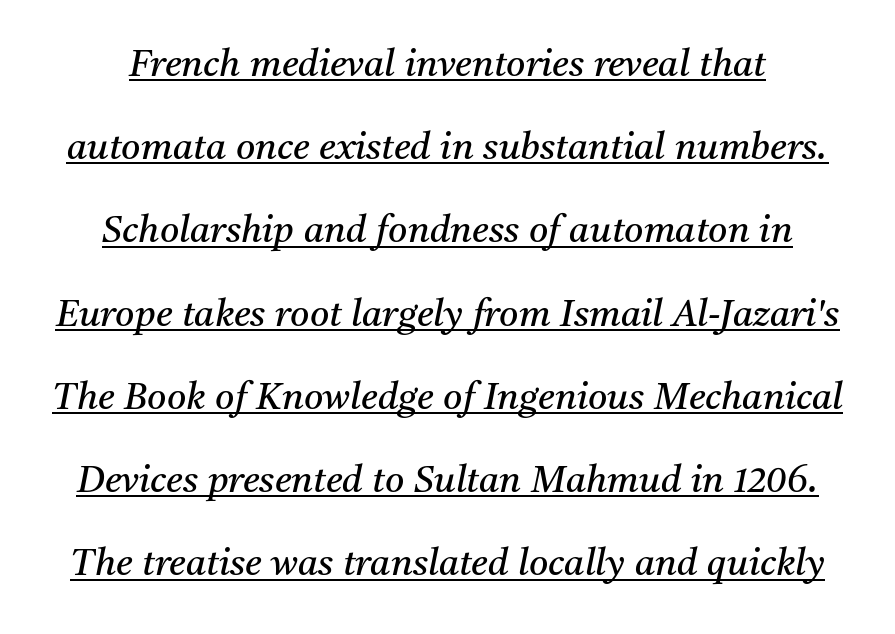
Q: Is the text bold? A: No.
Q: Is the text italic (slanted)? A: Yes, it leans right by about 11 degrees.
Q: Is the typeface a serif or a sans-serif typeface? A: Serif.
Q: Is the text underlined? A: Yes.
Q: Is the spacing between letters normal or unusually wide? A: Normal.
Q: Is the spacing between lines tight, normal or loose? A: Loose.
Q: Width (condensed, normal, or wide)? A: Normal.
Q: Stroke contrast? A: Medium.
Q: x-height? A: Medium.
Q: Monospaced? A: No.
